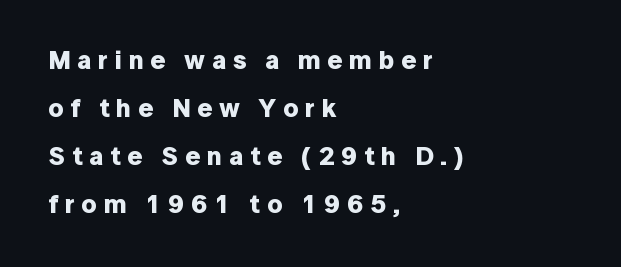
{"italic": "no", "bold": "yes", "underline": "no", "align": "left", "line_spacing_ratio": 1.84, "letter_spacing": "wide", "letter_spacing_em": 0.26, "glyph_px": 26}
